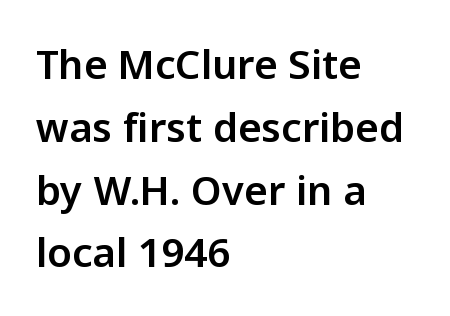
{"serif": "no", "italic": "no", "width": "normal", "stroke_contrast": "low", "x_height": "medium", "monospaced": "no", "underline": "no", "align": "left", "line_spacing": "normal", "line_spacing_ratio": 1.57, "letter_spacing": "normal", "letter_spacing_em": 0.0, "glyph_px": 40}
